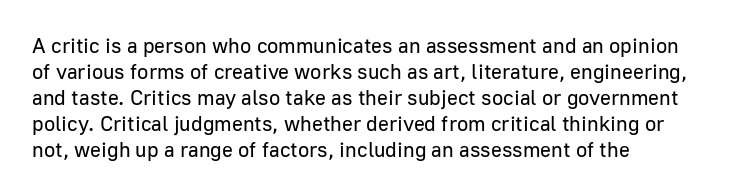
{"italic": "no", "bold": "no", "underline": "no", "align": "left", "line_spacing_ratio": 1.24, "letter_spacing": "normal", "letter_spacing_em": 0.0, "glyph_px": 21}
